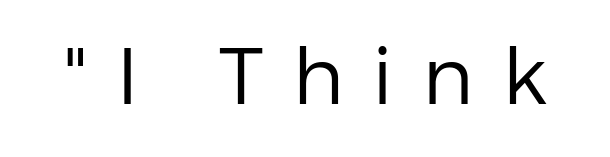
Q: Is the text bold? A: No.
Q: Is the text italic (slanted)? A: No, it is upright.
Q: Is the typeface a serif or a sans-serif typeface? A: Sans-serif.
Q: Is the text underlined? A: No.
Q: Is the spacing between letters normal or unusually wide? A: Unusually wide.
Q: Width (condensed, normal, or wide)? A: Normal.
Q: Stroke contrast? A: Low.
Q: x-height? A: Medium.
Q: Monospaced? A: No.
